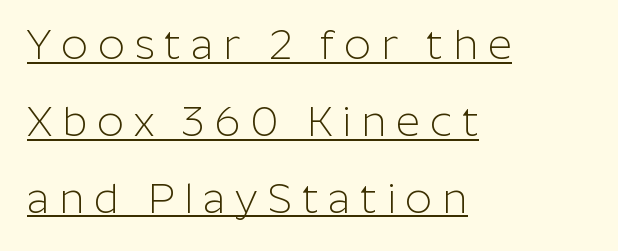
These lines are rendered in a variable-pitch font. The rendering shows plain stroke endings on the letterforms — a sans-serif design. Stems and bowls with no extra thickness — not bold. Is the letter spacing exaggerated? Yes — the characters are pushed far apart. Every character sits straight up, as roman type does. The paragraph has a hard left edge and a soft right edge.
